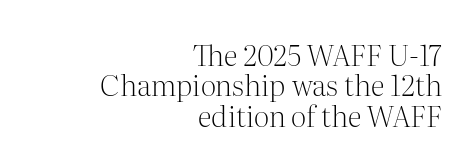
The image shows 29 px light serif type, upright; set right-aligned, tight line spacing (1.05x), normal letter spacing, not underlined; medium stroke contrast and a medium x-height.
